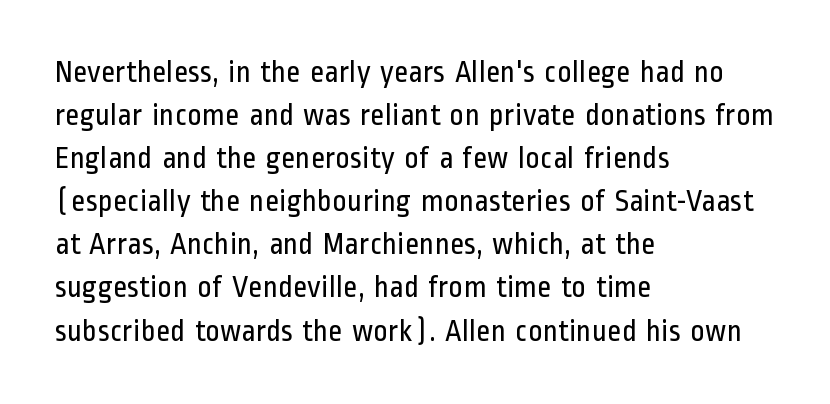
Q: Is the text bold? A: No.
Q: Is the text italic (slanted)? A: No, it is upright.
Q: Is the typeface a serif or a sans-serif typeface? A: Sans-serif.
Q: Is the text underlined? A: No.
Q: How is the paragraph aligned? A: Left-aligned.
Q: Is the spacing between letters normal or unusually wide? A: Normal.
Q: Is the spacing between lines tight, normal or loose? A: Normal.
Q: Width (condensed, normal, or wide)? A: Condensed.
Q: Stroke contrast? A: Low.
Q: x-height? A: Medium.
Q: Monospaced? A: No.
